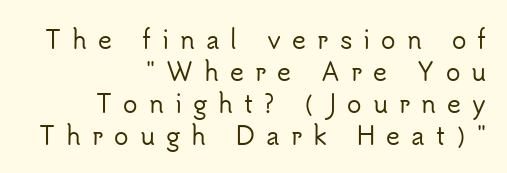
{"italic": "no", "underline": "no", "align": "right", "line_spacing": "normal", "line_spacing_ratio": 1.33, "letter_spacing": "wide", "letter_spacing_em": 0.46, "glyph_px": 24}
